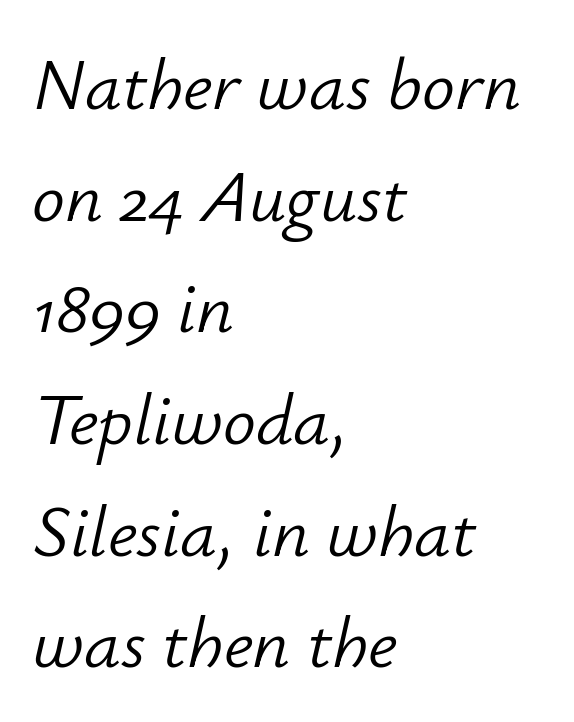
The image shows 73 px light type, italic (leaning right); set left-aligned, normal line spacing (1.53x), normal letter spacing, not underlined; low stroke contrast and a small x-height.
